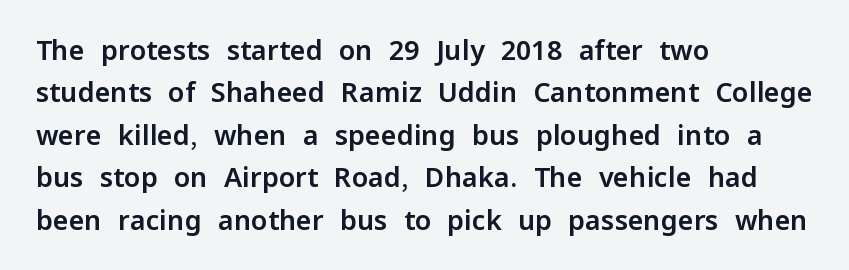
Successive baselines arrive at the customary interval. Tall strokes in this sample are plumb rather than angled. Where is the straight margin? On the left. Lines of text with bare space underneath. Each word holds together tightly as a unit, with standard inter-letter gaps.
